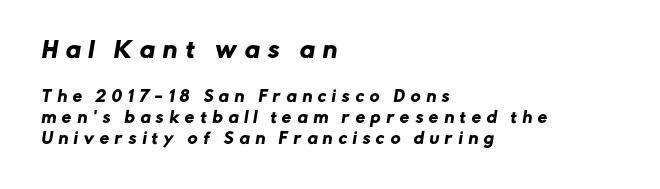
Q: Is the text underlined? A: No.
Q: How is the paragraph aligned? A: Left-aligned.
Q: Is the spacing between letters normal or unusually wide? A: Unusually wide.
Q: Is the spacing between lines tight, normal or loose? A: Normal.
Q: Which block of text is set in a larger size, the first (top) or the second (bottom)? A: The first (top) one.
